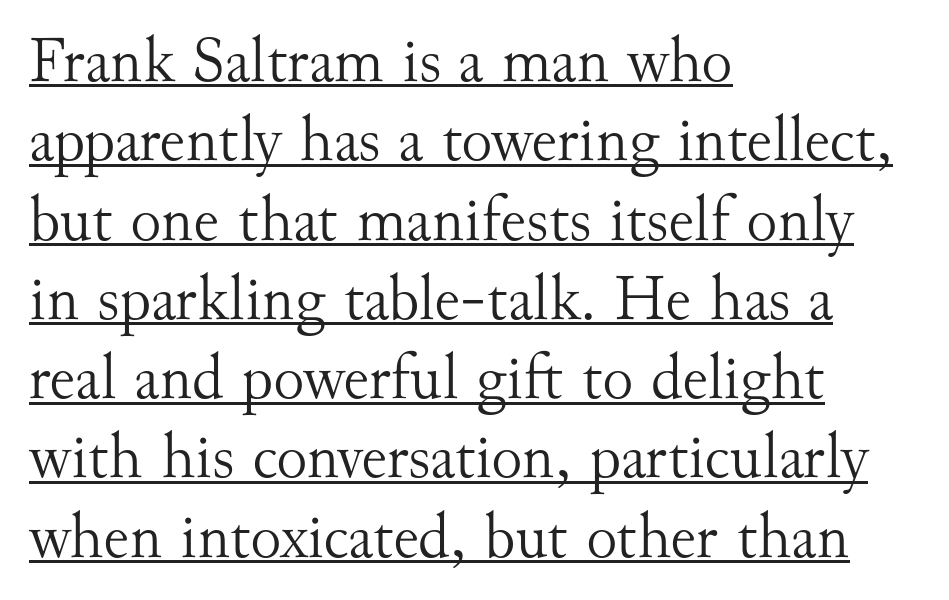
{"serif": "yes", "italic": "no", "bold": "no", "weight": "light", "width": "normal", "stroke_contrast": "medium", "x_height": "small", "monospaced": "no", "underline": "yes", "align": "left", "line_spacing_ratio": 1.22, "letter_spacing": "normal", "letter_spacing_em": 0.0, "glyph_px": 65}
